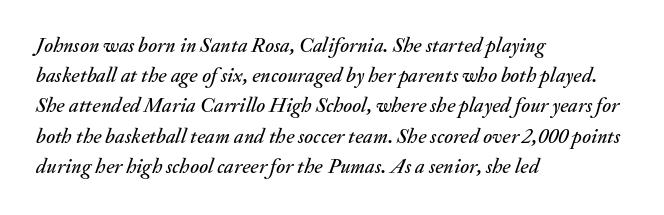
The image shows 21 px text type, italic (leaning right); set left-aligned, normal line spacing (1.44x), normal letter spacing, not underlined.
